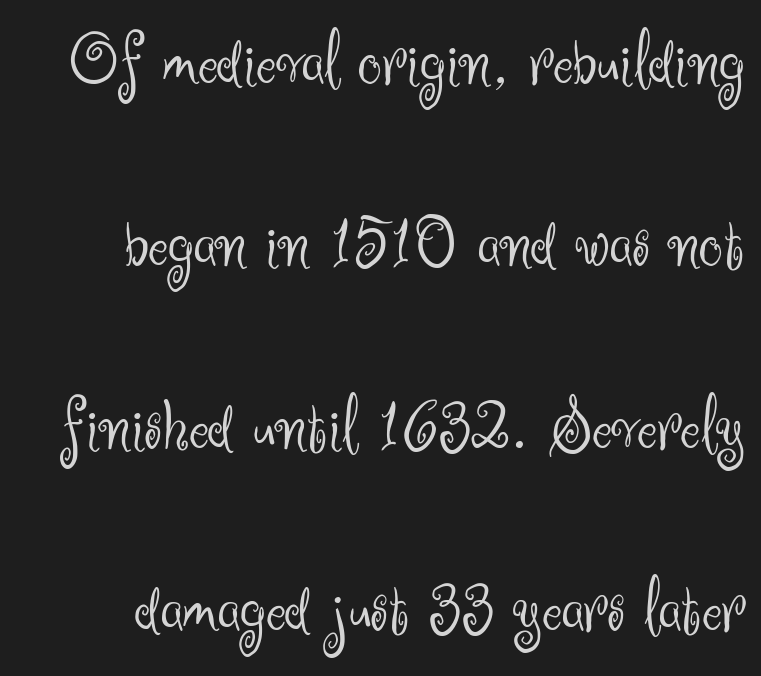
{"serif": "no", "italic": "no", "bold": "no", "weight": "light", "width": "normal", "stroke_contrast": "medium", "x_height": "small", "monospaced": "no", "underline": "no", "line_spacing": "loose", "line_spacing_ratio": 2.4, "letter_spacing": "normal", "letter_spacing_em": 0.0, "glyph_px": 76}
